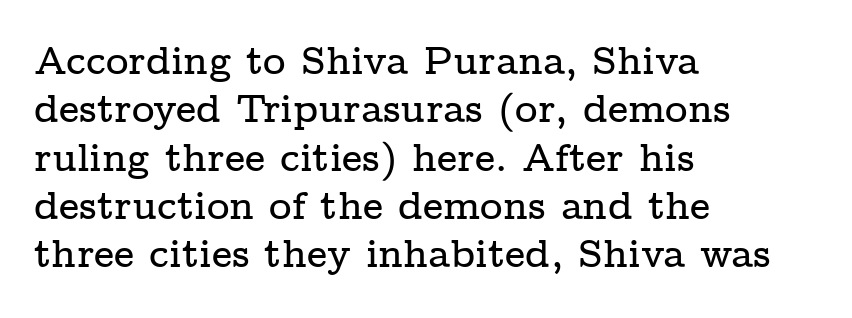
The image shows 39 px wide serif type, upright; set left-aligned, line spacing 1.24x, normal letter spacing, not underlined; low stroke contrast and a medium x-height.
